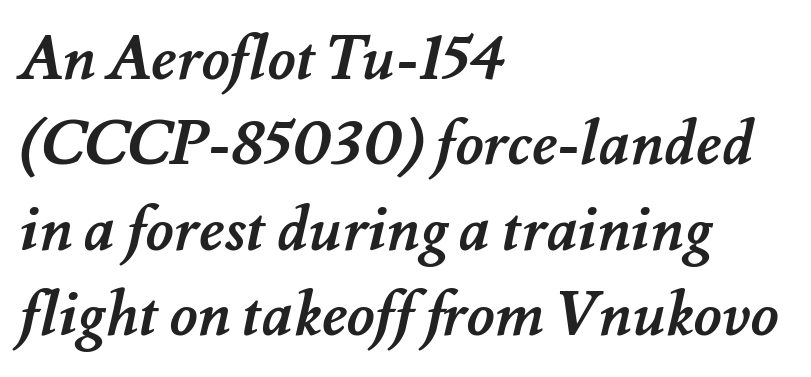
The image shows 61 px semibold type; set left-aligned, normal line spacing (1.4x), normal letter spacing, not underlined; medium stroke contrast and a small x-height.
